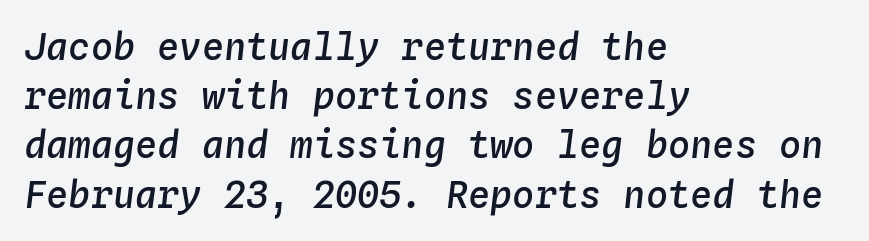
Reading down the block, your eye returns to a fixed left position each line. The passage shown has conventional tracking throughout. The letters march in equal steps, a hallmark of fixed-pitch type. Caption: semibold face, moderately heavy strokes. Is there much room between lines? A standard amount, neither cramped nor airy. Would a proofreader flag this as italicized? Yes.
